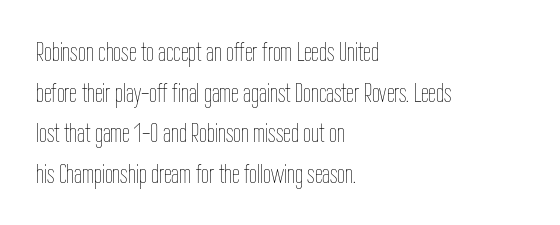
Q: Is the text bold? A: No.
Q: Is the text italic (slanted)? A: No, it is upright.
Q: Is the text underlined? A: No.
Q: How is the paragraph aligned? A: Left-aligned.
Q: Is the spacing between letters normal or unusually wide? A: Normal.
Q: Is the spacing between lines tight, normal or loose? A: Normal.
Q: Width (condensed, normal, or wide)? A: Condensed.
Q: Stroke contrast? A: Low.
Q: x-height? A: Medium.
Q: Monospaced? A: No.
